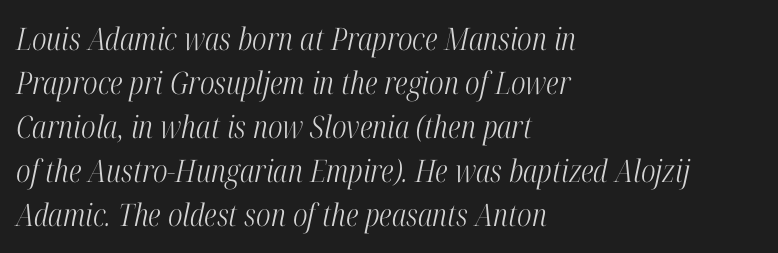
{"serif": "yes", "italic": "yes", "lean": "right", "slant_degrees": 12, "bold": "no", "weight": "light", "width": "condensed", "stroke_contrast": "high", "x_height": "medium", "monospaced": "no", "underline": "no", "align": "left", "line_spacing": "normal", "line_spacing_ratio": 1.42, "letter_spacing": "normal", "letter_spacing_em": 0.0, "glyph_px": 31}
